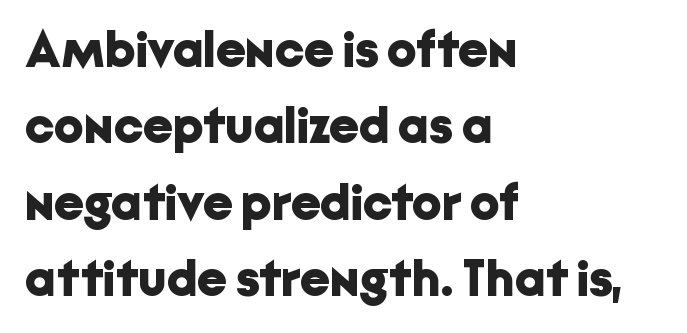
Quick note: interline space is typical. Type style note: lacks serifs. In terms of letterspacing, this is plain default setting. The passage shown is typed in a proportional face where columns would drift. Do the letters lean? They stand straight. Each line starts at the same left margin while the right side varies.
